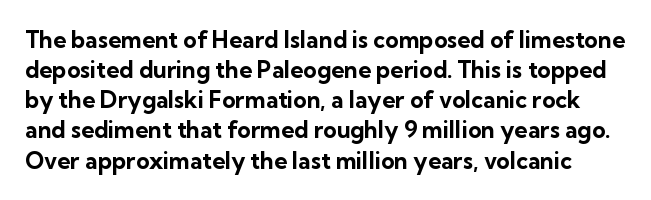
The image shows 23 px bold type, upright; set normal line spacing (1.31x), normal letter spacing, not underlined.
